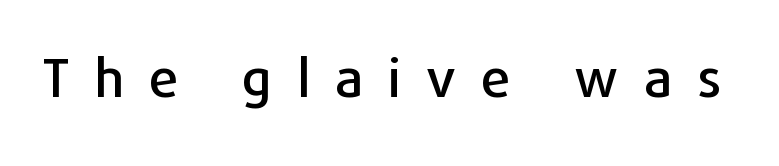
Q: Is the text italic (slanted)? A: No, it is upright.
Q: Is the typeface a serif or a sans-serif typeface? A: Sans-serif.
Q: Is the text underlined? A: No.
Q: Is the spacing between letters normal or unusually wide? A: Unusually wide.
Q: Width (condensed, normal, or wide)? A: Normal.
Q: Stroke contrast? A: Low.
Q: x-height? A: Medium.
Q: Monospaced? A: No.
